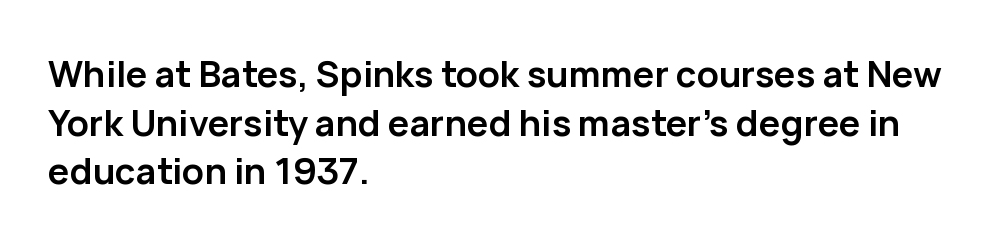
The image shows 36 px semibold sans-serif type, upright; set left-aligned, normal line spacing (1.35x), normal letter spacing, not underlined; low stroke contrast and a medium x-height.
